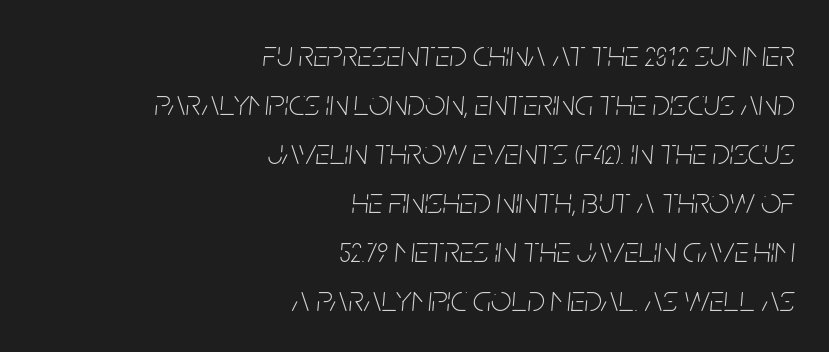
The image shows 36 px thin, condensed type, italic (leaning right); set right-aligned, normal line spacing (1.36x), normal letter spacing, not underlined; low stroke contrast and a large x-height.
